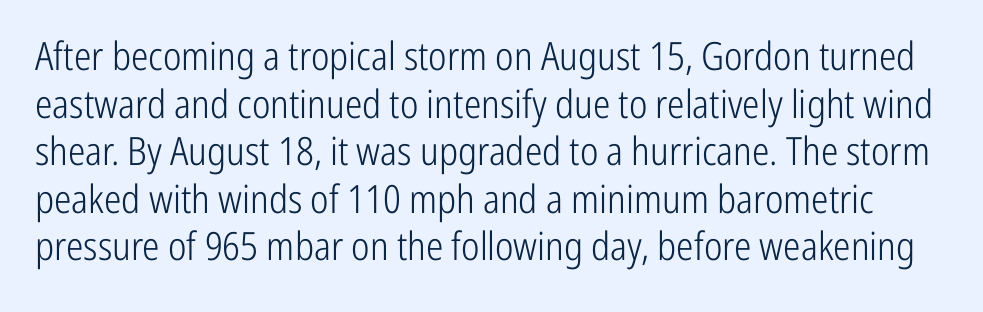
Q: Is the text bold? A: No.
Q: Is the text italic (slanted)? A: No, it is upright.
Q: Is the typeface a serif or a sans-serif typeface? A: Sans-serif.
Q: Is the text underlined? A: No.
Q: Is the spacing between letters normal or unusually wide? A: Normal.
Q: Width (condensed, normal, or wide)? A: Condensed.
Q: Stroke contrast? A: Low.
Q: x-height? A: Medium.
Q: Monospaced? A: No.
